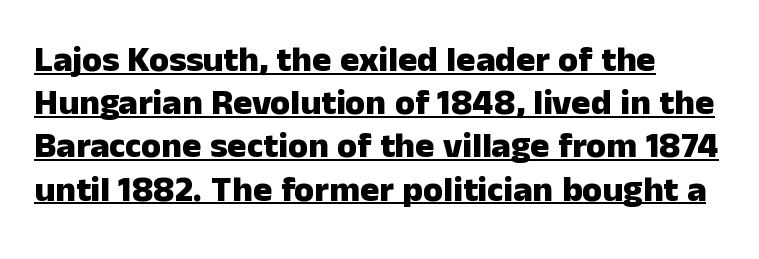
{"serif": "no", "italic": "no", "bold": "yes", "weight": "heavy", "width": "normal", "stroke_contrast": "low", "x_height": "medium", "monospaced": "no", "underline": "yes", "align": "left", "line_spacing_ratio": 1.2, "letter_spacing": "normal", "letter_spacing_em": 0.0, "glyph_px": 36}
